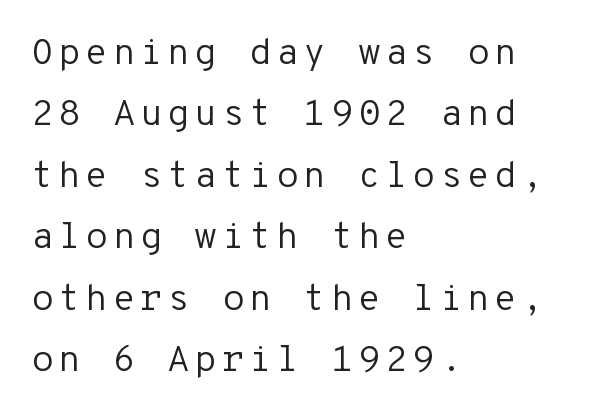
Stems and bowls with no extra thickness — not bold. Every stem runs plumb, perpendicular to the baseline. Leftover space on each line is placed entirely after the last word. Look at the bottom of the vertical strokes: they stop flat, with no serifs.
